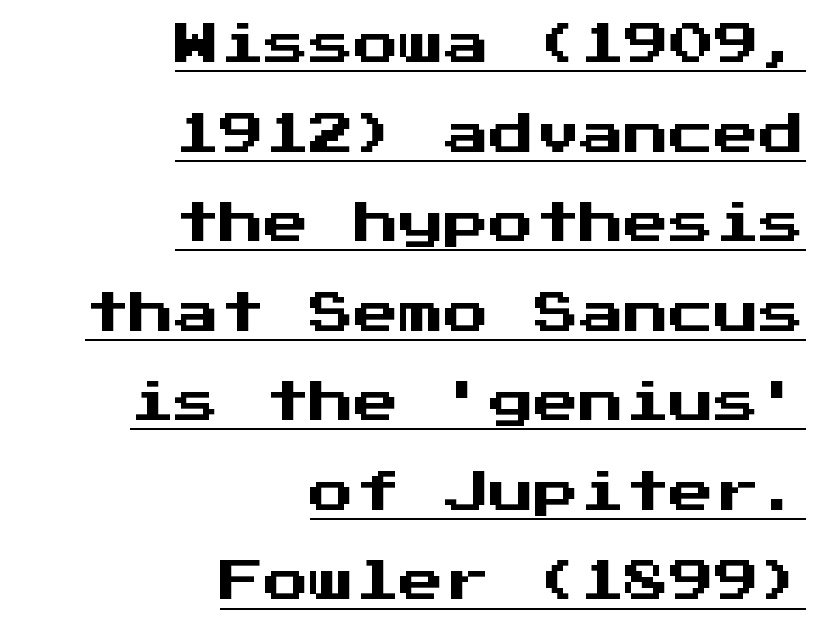
The image shows 45 px sans-serif type, upright, monospaced; set right-aligned, loose line spacing (1.99x), normal letter spacing, underlined; medium stroke contrast and a medium x-height.
